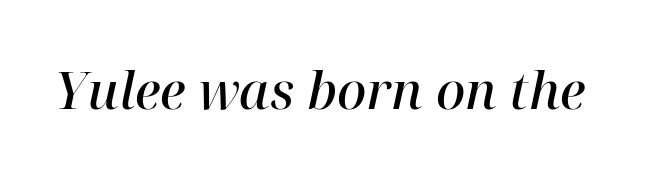
{"serif": "yes", "italic": "yes", "lean": "right", "slant_degrees": 12, "bold": "semi", "weight": "semibold", "width": "normal", "stroke_contrast": "high", "x_height": "medium", "monospaced": "no", "underline": "no", "letter_spacing": "normal", "letter_spacing_em": 0.0, "glyph_px": 51}
